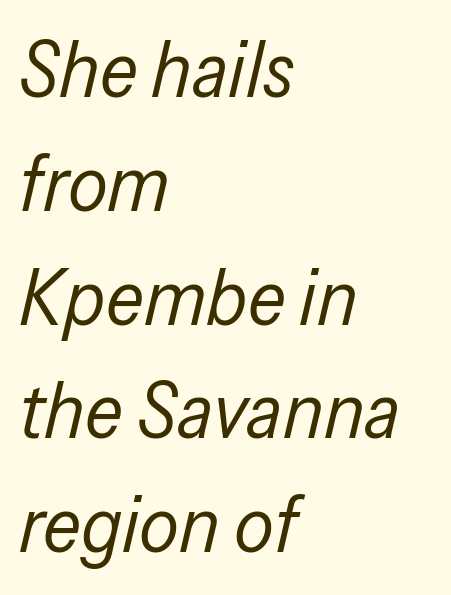
Would a proofreader flag this as italicized? Yes. Varying glyph widths throughout — classic text-font behaviour. A quiet, ordinary-to-light weight characterises the typeface. Baseline-to-baseline distance is the conventional proportion of letter height.
